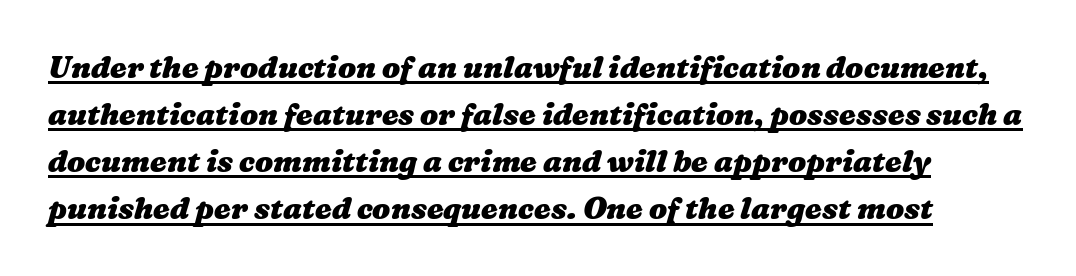
{"bold": "yes", "weight": "heavy", "width": "wide", "stroke_contrast": "medium", "x_height": "medium", "monospaced": "no", "underline": "yes", "line_spacing": "normal", "line_spacing_ratio": 1.57, "letter_spacing": "normal", "letter_spacing_em": 0.0, "glyph_px": 30}
